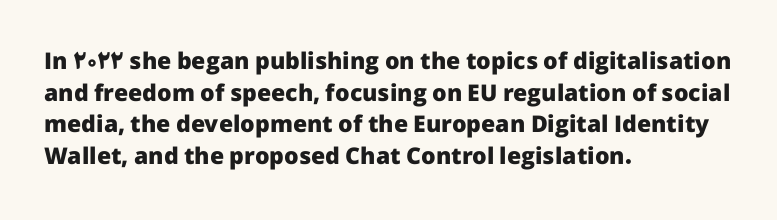
{"italic": "no", "bold": "yes", "underline": "no", "align": "left", "line_spacing": "normal", "line_spacing_ratio": 1.37, "letter_spacing": "normal", "letter_spacing_em": 0.0, "glyph_px": 23}
